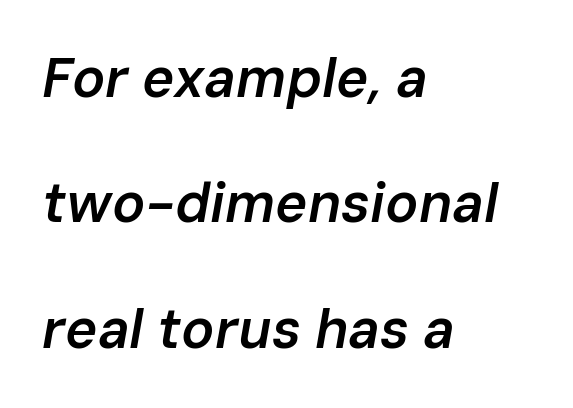
Horizontal alignment here is leftward, the default for most running prose. Think of a printed novel: that variable character pitch is what you see here. The glyphs are unaccompanied by any horizontal stroke below them. Style check: oblique. Stroke thickness is moderately raised; the sample reads as semibold.
